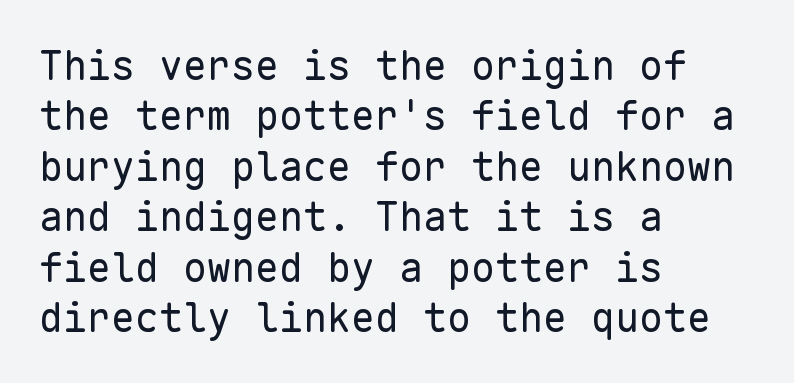
Default kerning and tracking; the words read as compact shapes. Typographically, this falls in the sans-serif category. The line-height multiplier appears to be the usual default. The rendering anchors every line to the left-hand side. Letters rest on an invisible, unmarked baseline.
